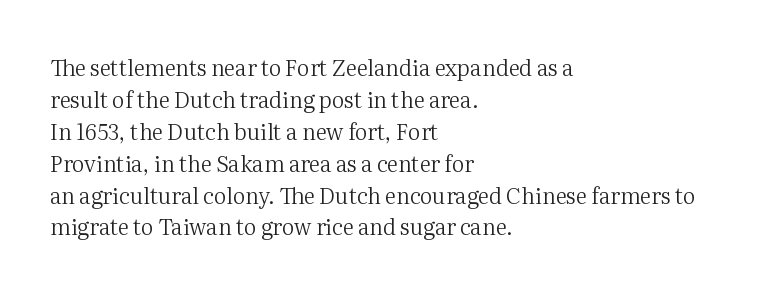
{"italic": "no", "bold": "no", "underline": "no", "align": "left", "line_spacing": "normal", "line_spacing_ratio": 1.45, "letter_spacing": "normal", "letter_spacing_em": 0.0, "glyph_px": 22}
